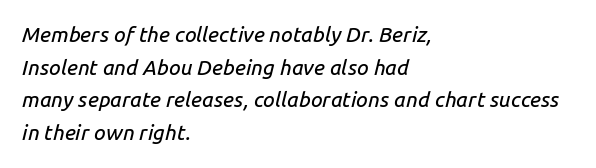
Q: Is the text italic (slanted)? A: Yes, it leans right by about 14 degrees.
Q: Is the text underlined? A: No.
Q: How is the paragraph aligned? A: Left-aligned.
Q: Is the spacing between letters normal or unusually wide? A: Normal.
Q: Is the spacing between lines tight, normal or loose? A: Normal.
